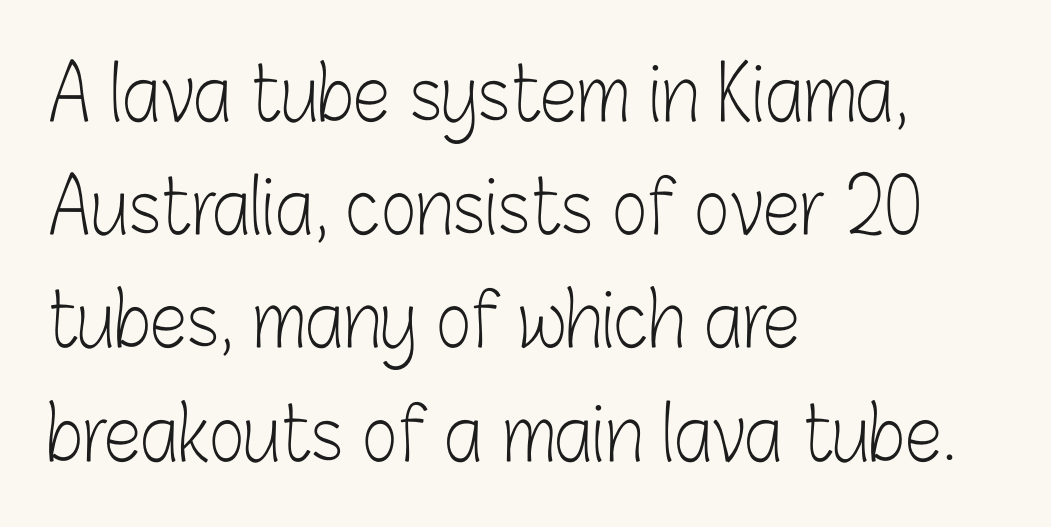
{"serif": "no", "italic": "no", "bold": "no", "weight": "light", "width": "condensed", "stroke_contrast": "low", "x_height": "medium", "monospaced": "no", "underline": "no", "align": "left", "line_spacing": "normal", "line_spacing_ratio": 1.51, "letter_spacing": "normal", "letter_spacing_em": 0.0, "glyph_px": 75}
